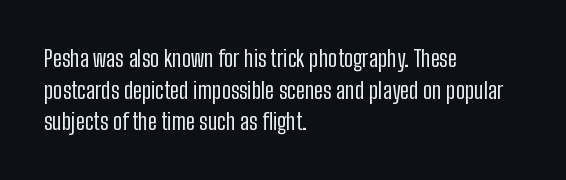
{"italic": "no", "bold": "no", "underline": "no", "align": "left", "line_spacing": "normal", "line_spacing_ratio": 1.37, "letter_spacing": "normal", "letter_spacing_em": 0.0, "glyph_px": 23}
